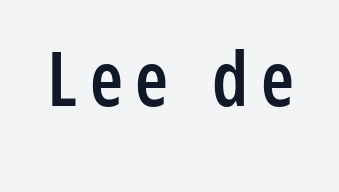
{"serif": "no", "italic": "no", "bold": "semi", "weight": "semibold", "width": "condensed", "stroke_contrast": "low", "x_height": "medium", "monospaced": "no", "underline": "no", "glyph_px": 75}
